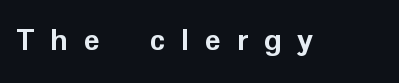
Grotesque or geometric, the face here clearly has no serifs. Character widths vary here, with narrow letters taking less room than wide ones. Lines of text with bare space underneath. Emphasis by weight is at full strength: bold.
